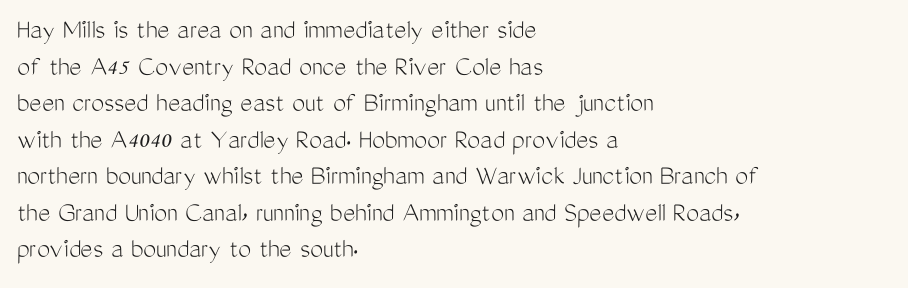
{"serif": "no", "italic": "no", "bold": "no", "weight": "light", "width": "condensed", "stroke_contrast": "medium", "x_height": "medium", "monospaced": "no", "underline": "no", "align": "left", "line_spacing": "normal", "line_spacing_ratio": 1.26, "letter_spacing": "normal", "letter_spacing_em": 0.0, "glyph_px": 29}
